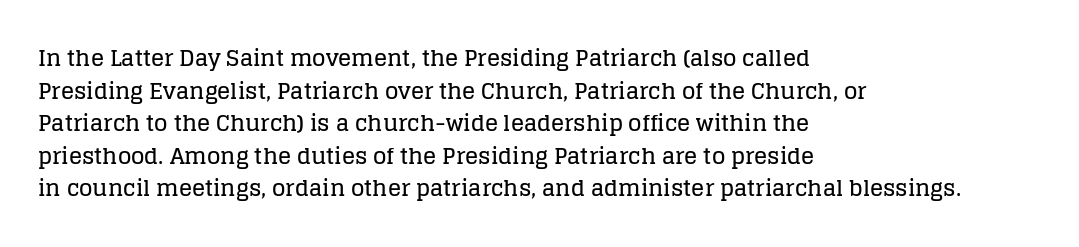
The string is rendered with underlining switched off. Successive baselines arrive at the customary interval. The paragraph shown leans on its left margin. Do the letters lean? They stand straight. The passage shown has conventional tracking throughout.
